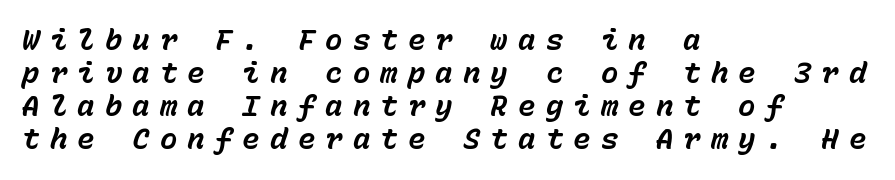
{"italic": "yes", "lean": "right", "slant_degrees": 15, "bold": "yes", "weight": "bold", "width": "normal", "stroke_contrast": "low", "x_height": "medium", "monospaced": "yes", "underline": "no", "align": "left", "line_spacing": "tight", "line_spacing_ratio": 1.14, "letter_spacing": "wide", "letter_spacing_em": 0.35, "glyph_px": 29}
